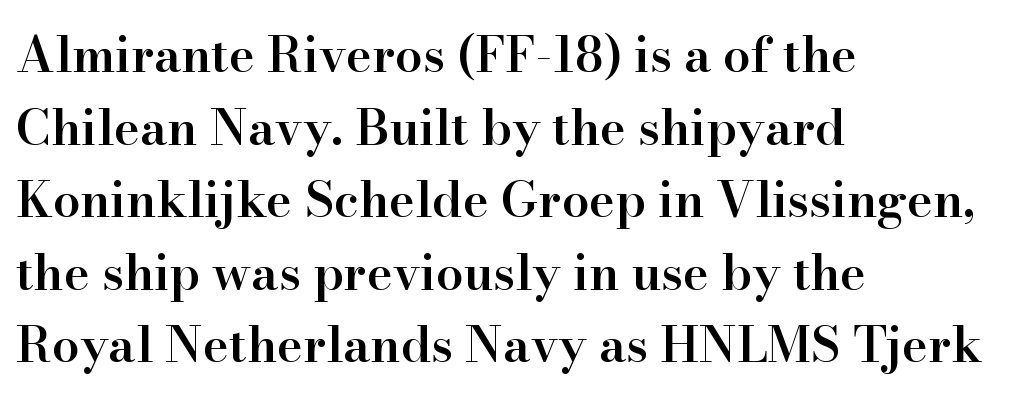
Type without underlining. The rendering uses natural spacing where letterforms have individual widths. Regular leading. The horizontal fit of the characters is conventional and even. Typeset ragged right — the left edge is the straight one.
